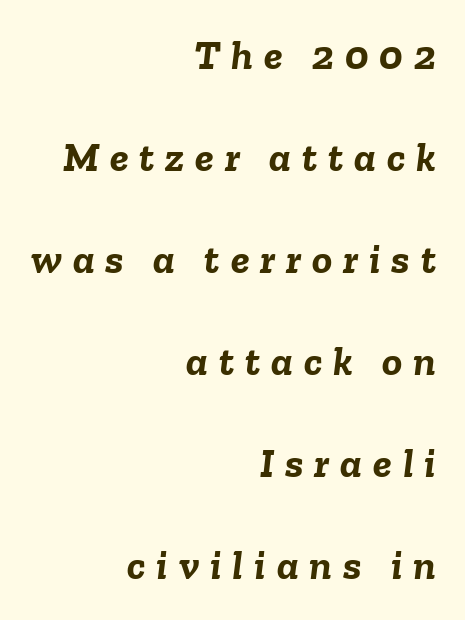
Q: Is the text bold? A: Yes.
Q: Is the text italic (slanted)? A: Yes, it leans right by about 6 degrees.
Q: Is the text underlined? A: No.
Q: How is the paragraph aligned? A: Right-aligned.
Q: Is the spacing between letters normal or unusually wide? A: Unusually wide.
Q: Is the spacing between lines tight, normal or loose? A: Loose.
Q: Width (condensed, normal, or wide)? A: Normal.
Q: Stroke contrast? A: Low.
Q: x-height? A: Medium.
Q: Monospaced? A: No.
